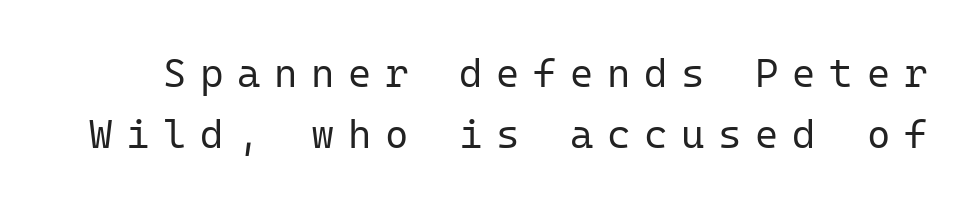
A typesetter would call this monospace, since all characters share one set width. Are there feet on the stems? There aren't — it's a sans. The space directly below the letters is spotless. Normally led — the rows are evenly, conventionally spaced.
